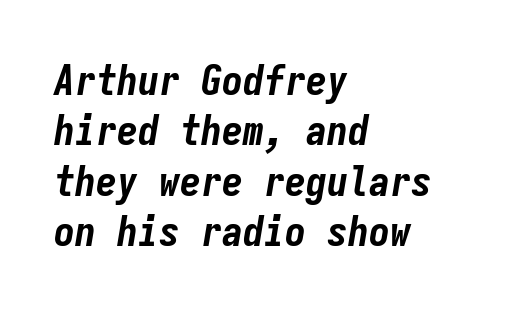
The image shows 42 px bold, condensed type, italic (leaning right), monospaced; set left-aligned, line spacing 1.2x, normal letter spacing, not underlined; low stroke contrast and a medium x-height.
